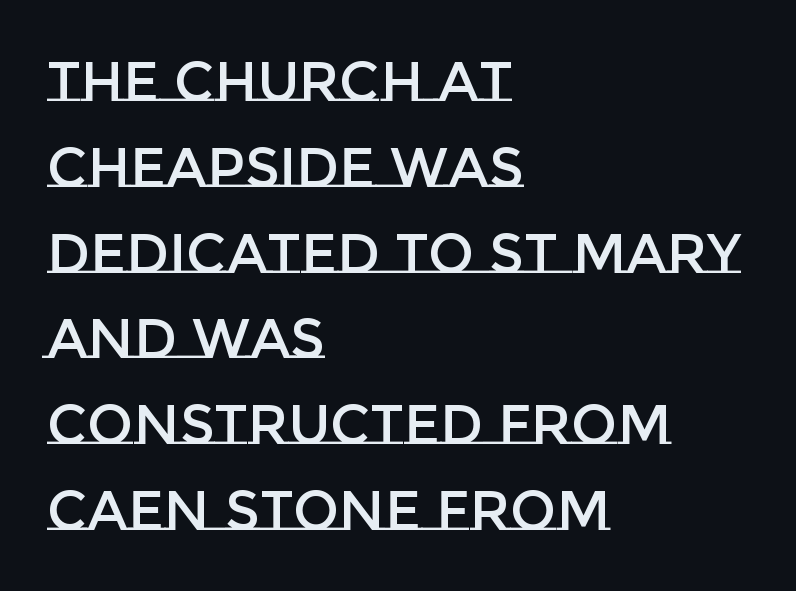
{"italic": "no", "width": "normal", "stroke_contrast": "low", "x_height": "large", "monospaced": "no", "underline": "no", "align": "left", "line_spacing": "normal", "line_spacing_ratio": 1.56, "letter_spacing": "normal", "letter_spacing_em": 0.0, "glyph_px": 55}
